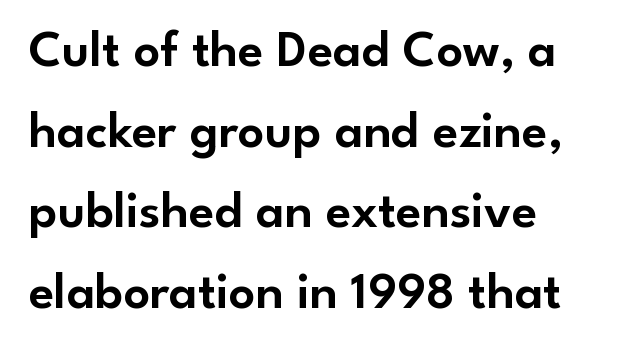
The image shows 52 px sans-serif type, upright; set normal line spacing (1.55x), normal letter spacing, not underlined; low stroke contrast and a small x-height.
